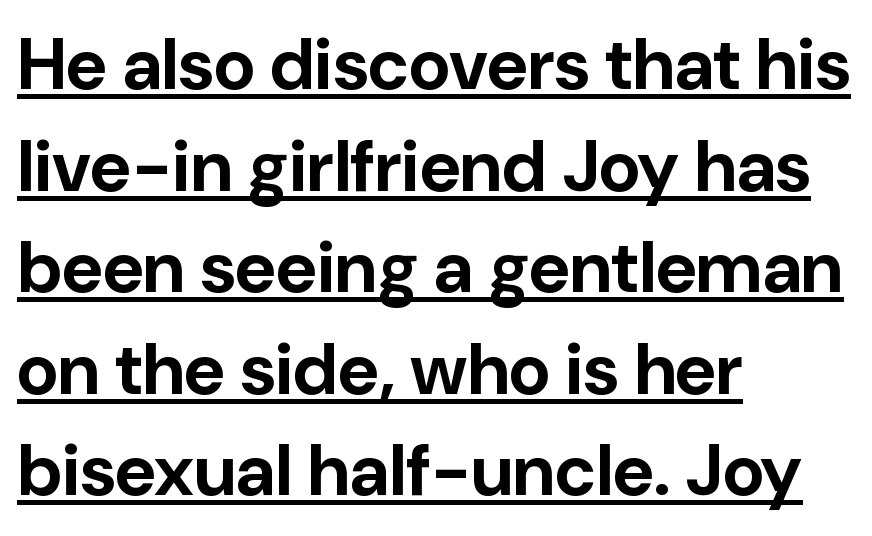
The glyphs in this specimen are sans serif. Line starts are locked; line ends wander. Each glyph is drawn with heavy, bold strokes. Looks like regular typesetting: each glyph gets only the width it needs.
